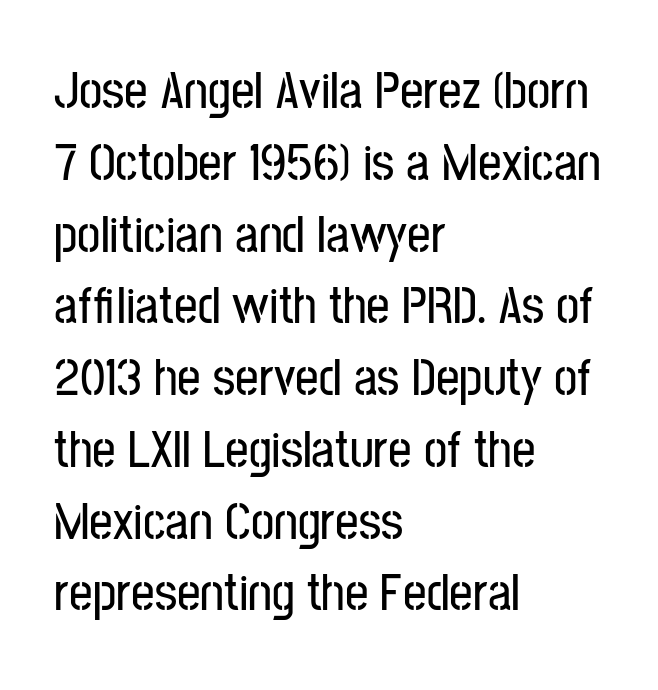
Q: Is the text italic (slanted)? A: No, it is upright.
Q: Is the typeface a serif or a sans-serif typeface? A: Sans-serif.
Q: Is the text underlined? A: No.
Q: How is the paragraph aligned? A: Left-aligned.
Q: Is the spacing between letters normal or unusually wide? A: Normal.
Q: Is the spacing between lines tight, normal or loose? A: Normal.
Q: Width (condensed, normal, or wide)? A: Condensed.
Q: Stroke contrast? A: Low.
Q: x-height? A: Medium.
Q: Monospaced? A: No.
